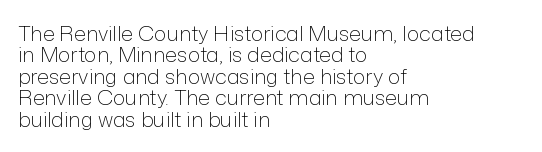
Compared with typical paragraphs, the rows here are closer together. Inter-character spacing is left at the font's built-in metrics. The specimen omits any rule beneath the text block's lines. A student would call this left alignment; a typographer would say flush left, rag right. Italic: no, the glyphs are upright roman.
